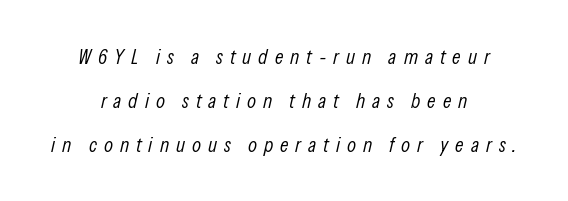
The words here are not underlined. Successive baselines arrive slowly, with a big drop between each. The letterforms stand isolated, each surrounded by extra space. A quiet, ordinary-to-light weight characterises the typeface. Layout note: lines centered.
